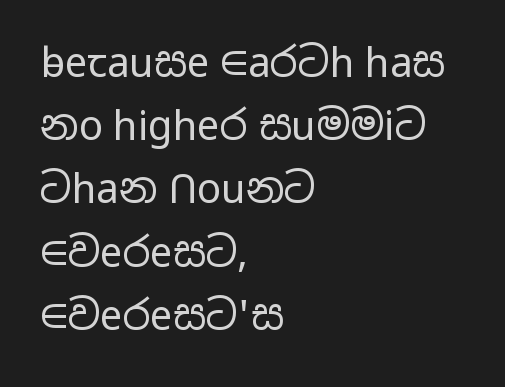
Q: Is the text bold? A: No.
Q: Is the text italic (slanted)? A: No, it is upright.
Q: Is the typeface a serif or a sans-serif typeface? A: Sans-serif.
Q: Is the text underlined? A: No.
Q: How is the paragraph aligned? A: Left-aligned.
Q: Is the spacing between letters normal or unusually wide? A: Normal.
Q: Is the spacing between lines tight, normal or loose? A: Normal.
Q: Width (condensed, normal, or wide)? A: Wide.
Q: Stroke contrast? A: Low.
Q: x-height? A: Medium.
Q: Monospaced? A: No.
